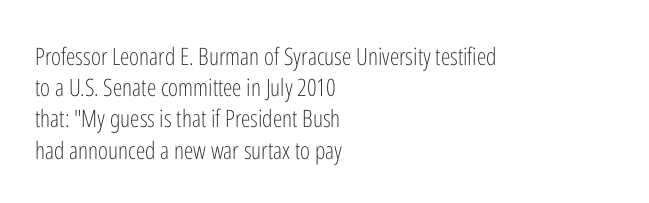
The ragged edge is on the right, which tells us the setting is flush left. The passage shown is not underscored anywhere. These lines were composed using upright roman letters. This sample uses plain, unmodified letter spacing. Reading down the column, the eye jumps a familiar distance to each next line.
